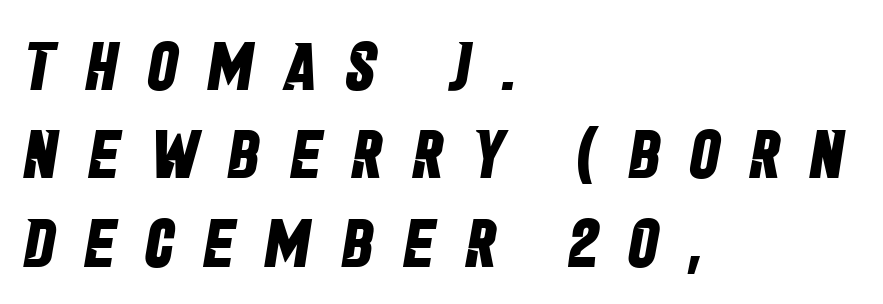
Q: Is the text bold? A: Yes.
Q: Is the typeface a serif or a sans-serif typeface? A: Sans-serif.
Q: Is the text underlined? A: No.
Q: How is the paragraph aligned? A: Left-aligned.
Q: Is the spacing between letters normal or unusually wide? A: Unusually wide.
Q: Is the spacing between lines tight, normal or loose? A: Normal.
Q: Width (condensed, normal, or wide)? A: Condensed.
Q: Stroke contrast? A: Low.
Q: x-height? A: Large.
Q: Monospaced? A: No.
